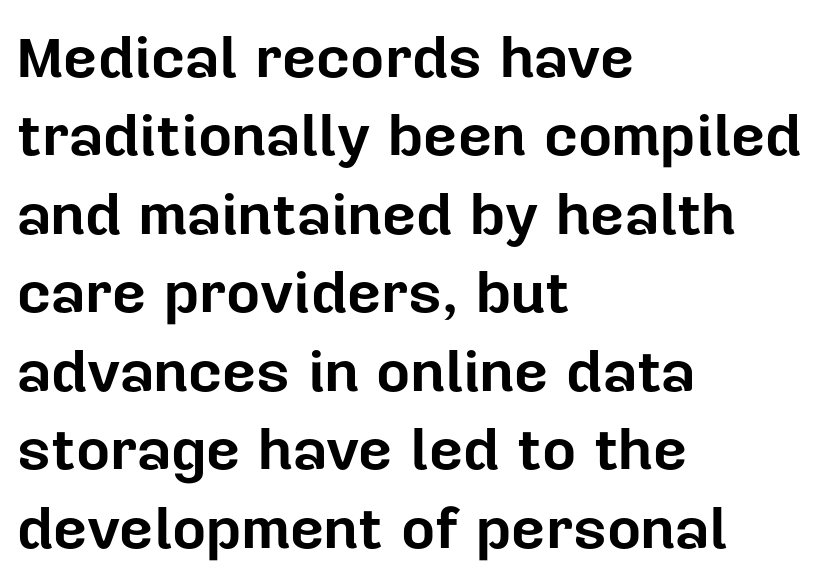
Q: Is the text bold? A: Yes.
Q: Is the text italic (slanted)? A: No, it is upright.
Q: Is the typeface a serif or a sans-serif typeface? A: Sans-serif.
Q: Is the text underlined? A: No.
Q: How is the paragraph aligned? A: Left-aligned.
Q: Is the spacing between letters normal or unusually wide? A: Normal.
Q: Is the spacing between lines tight, normal or loose? A: Normal.
Q: Width (condensed, normal, or wide)? A: Normal.
Q: Stroke contrast? A: Low.
Q: x-height? A: Medium.
Q: Monospaced? A: No.
